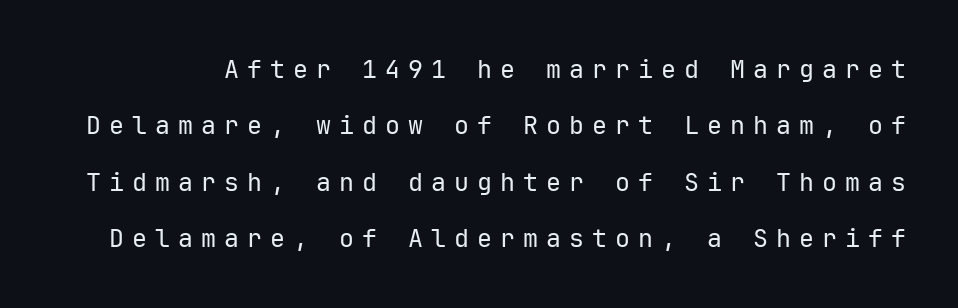
No word sits above an underline. The rendering uses a large line-height, opening up the rows. Stem width sits at or under what a default text font uses. The lettering holds an erect, upright posture throughout.
